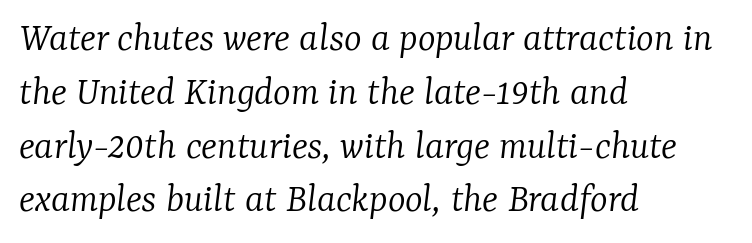
{"serif": "yes", "italic": "yes", "lean": "right", "slant_degrees": 7, "bold": "no", "weight": "light", "width": "normal", "stroke_contrast": "low", "x_height": "medium", "monospaced": "no", "underline": "no", "align": "left", "line_spacing": "normal", "line_spacing_ratio": 1.28, "letter_spacing": "normal", "letter_spacing_em": 0.0, "glyph_px": 42}
